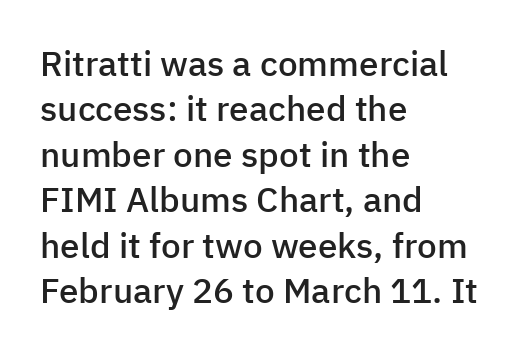
Q: Is the text bold? A: Semi-bold.
Q: Is the text italic (slanted)? A: No, it is upright.
Q: Is the typeface a serif or a sans-serif typeface? A: Sans-serif.
Q: Is the text underlined? A: No.
Q: How is the paragraph aligned? A: Left-aligned.
Q: Is the spacing between letters normal or unusually wide? A: Normal.
Q: Is the spacing between lines tight, normal or loose? A: Normal.
Q: Width (condensed, normal, or wide)? A: Normal.
Q: Stroke contrast? A: Low.
Q: x-height? A: Medium.
Q: Monospaced? A: No.
